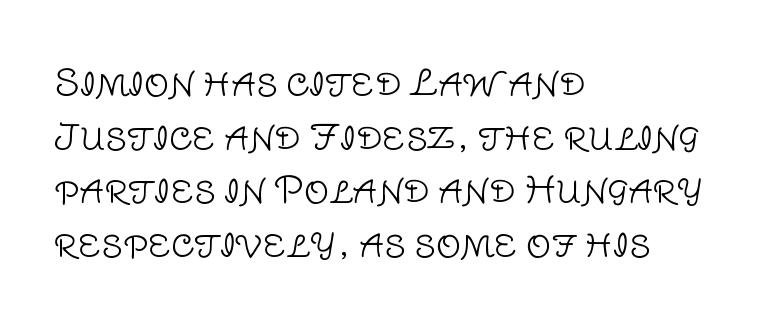
Q: Is the text bold? A: No.
Q: Is the text italic (slanted)? A: Yes.
Q: Is the typeface a serif or a sans-serif typeface? A: Sans-serif.
Q: Is the text underlined? A: No.
Q: How is the paragraph aligned? A: Left-aligned.
Q: Is the spacing between letters normal or unusually wide? A: Normal.
Q: Is the spacing between lines tight, normal or loose? A: Normal.
Q: Width (condensed, normal, or wide)? A: Normal.
Q: Stroke contrast? A: Low.
Q: x-height? A: Large.
Q: Monospaced? A: No.
